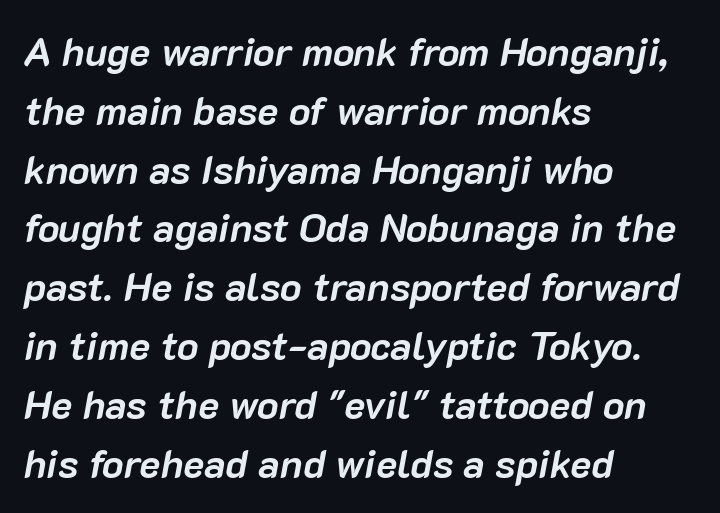
{"italic": "yes", "lean": "right", "slant_degrees": 10, "bold": "yes", "weight": "semibold", "width": "normal", "stroke_contrast": "low", "x_height": "medium", "monospaced": "no", "underline": "no", "align": "left", "line_spacing": "normal", "line_spacing_ratio": 1.47, "letter_spacing": "normal", "letter_spacing_em": 0.0, "glyph_px": 40}
